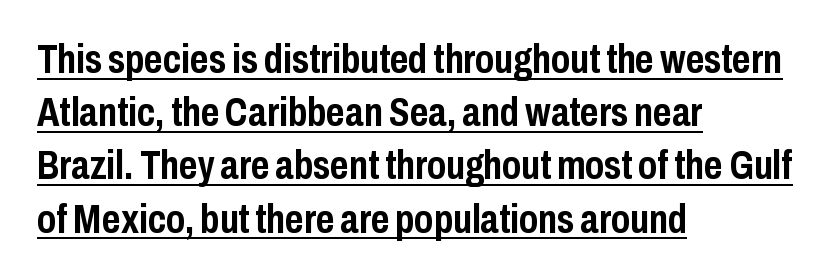
The image shows 40 px semibold, condensed sans-serif type, upright; set left-aligned, normal line spacing (1.33x), normal letter spacing, underlined; low stroke contrast and a medium x-height.
